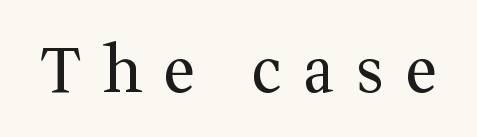
{"serif": "yes", "italic": "no", "bold": "no", "weight": "regular", "width": "normal", "stroke_contrast": "medium", "x_height": "medium", "monospaced": "no", "underline": "no", "letter_spacing": "wide", "letter_spacing_em": 0.34, "glyph_px": 63}
